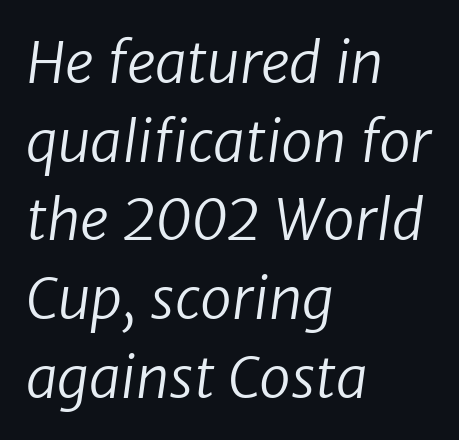
Is this a fixed-width face? No — the glyphs have proportional, varying widths. Students, note that the glyphs here touch the page at normal intervals. Note: no serifs on the glyphs. Letters rest on an invisible, unmarked baseline. Compared with a typical body face, this is equally light or lighter still.
